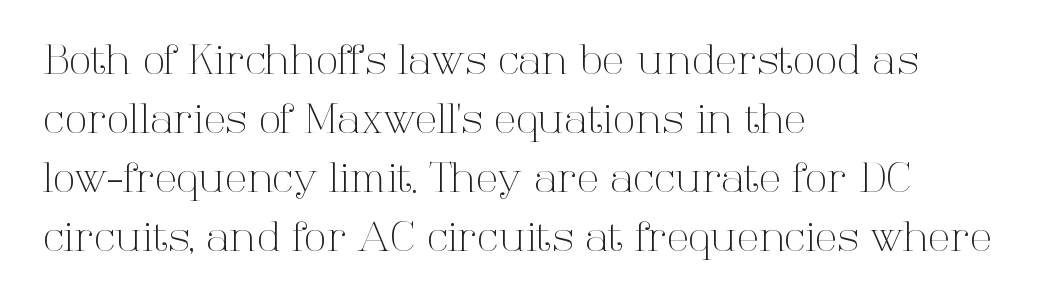
Q: Is the text bold? A: No.
Q: Is the text italic (slanted)? A: No, it is upright.
Q: Is the typeface a serif or a sans-serif typeface? A: Serif.
Q: Is the text underlined? A: No.
Q: How is the paragraph aligned? A: Left-aligned.
Q: Is the spacing between letters normal or unusually wide? A: Normal.
Q: Is the spacing between lines tight, normal or loose? A: Normal.
Q: Width (condensed, normal, or wide)? A: Normal.
Q: Stroke contrast? A: High.
Q: x-height? A: Medium.
Q: Monospaced? A: No.
